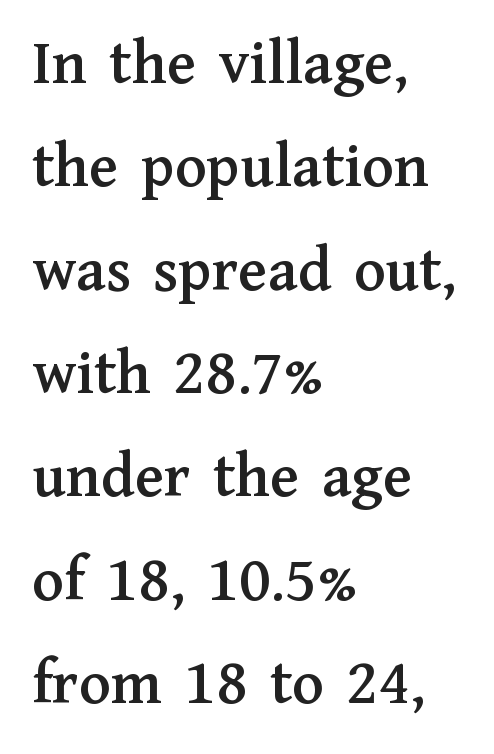
The paragraph shown leans on its left margin. The horizontal fit of the characters is conventional and even. The letters stand straight up with perfectly vertical stems. How would I describe the line gaps? Plain and ordinary. Is this a fixed-width face? No — the glyphs have proportional, varying widths.
